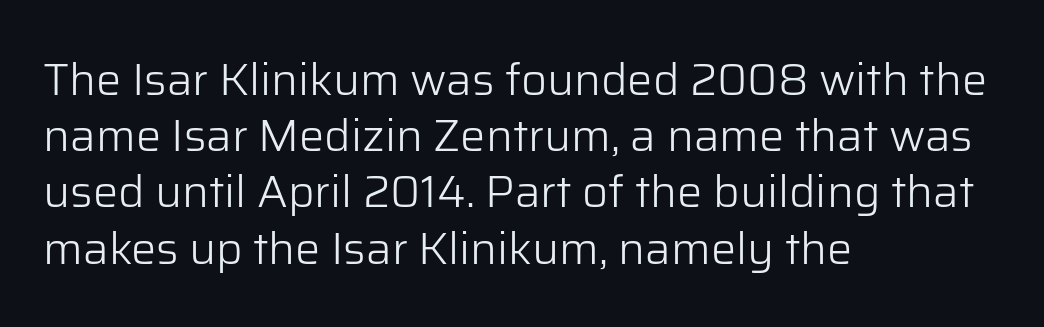
Q: Is the text bold? A: No.
Q: Is the text italic (slanted)? A: No, it is upright.
Q: Is the typeface a serif or a sans-serif typeface? A: Sans-serif.
Q: Is the text underlined? A: No.
Q: How is the paragraph aligned? A: Left-aligned.
Q: Is the spacing between letters normal or unusually wide? A: Normal.
Q: Is the spacing between lines tight, normal or loose? A: Normal.
Q: Width (condensed, normal, or wide)? A: Normal.
Q: Stroke contrast? A: Low.
Q: x-height? A: Medium.
Q: Monospaced? A: No.
